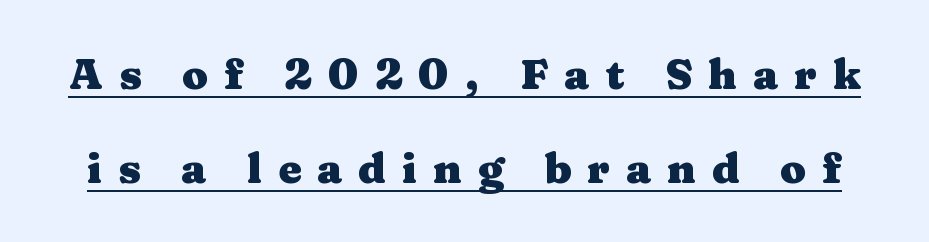
Q: Is the text bold? A: Yes.
Q: Is the text italic (slanted)? A: No, it is upright.
Q: Is the typeface a serif or a sans-serif typeface? A: Serif.
Q: Is the text underlined? A: Yes.
Q: Is the spacing between letters normal or unusually wide? A: Unusually wide.
Q: Is the spacing between lines tight, normal or loose? A: Loose.
Q: Width (condensed, normal, or wide)? A: Wide.
Q: Stroke contrast? A: Medium.
Q: x-height? A: Medium.
Q: Monospaced? A: No.
